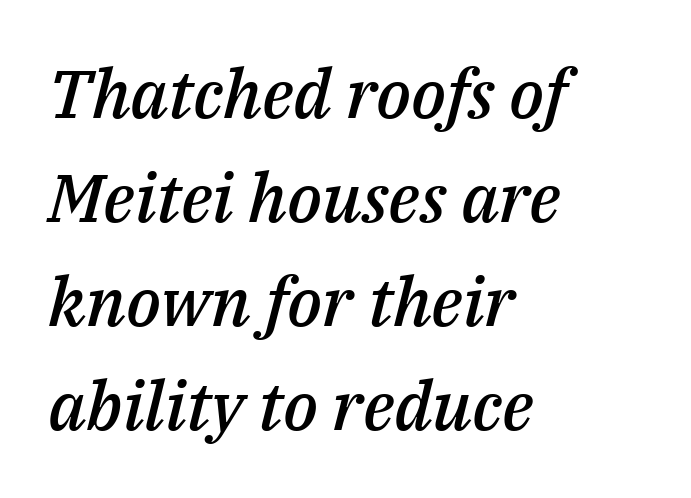
{"italic": "yes", "lean": "right", "slant_degrees": 14, "bold": "semi", "weight": "semibold", "width": "normal", "stroke_contrast": "medium", "x_height": "medium", "monospaced": "no", "underline": "no", "align": "left", "line_spacing": "normal", "line_spacing_ratio": 1.53, "letter_spacing": "normal", "letter_spacing_em": 0.0, "glyph_px": 68}
